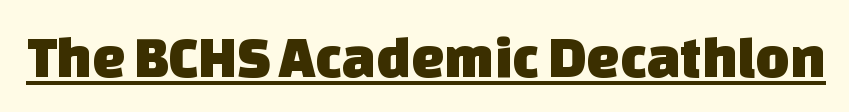
{"serif": "no", "width": "normal", "stroke_contrast": "low", "x_height": "large", "monospaced": "no", "underline": "yes", "letter_spacing": "normal", "letter_spacing_em": 0.0, "glyph_px": 59}
